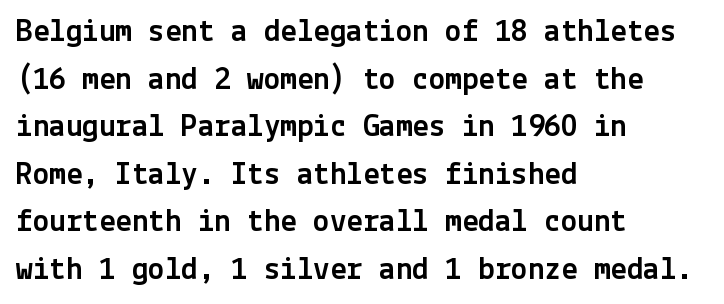
{"serif": "no", "italic": "no", "width": "normal", "x_height": "medium", "underline": "no", "align": "left", "line_spacing": "normal", "line_spacing_ratio": 1.44, "letter_spacing": "normal", "letter_spacing_em": 0.0, "glyph_px": 33}
